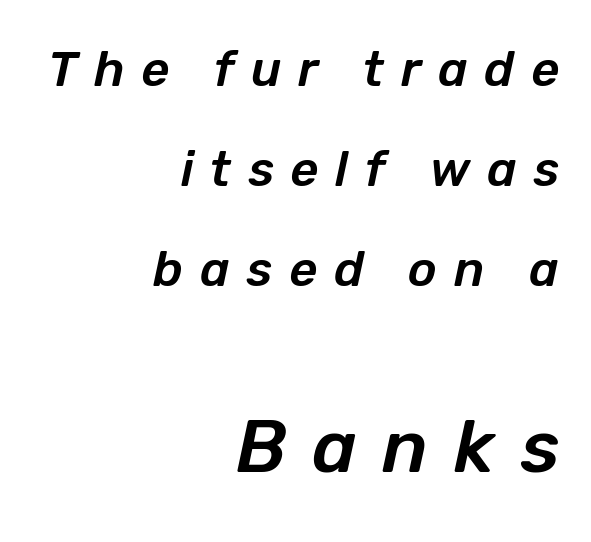
The designer dialed line spacing up above the default. Caption: upper text group reduced, lower text group enlarged. Varying glyph widths throughout — classic text-font behaviour. The rendering inserts visible extra space after every character. The face used here has a pronounced slope to its letters.
